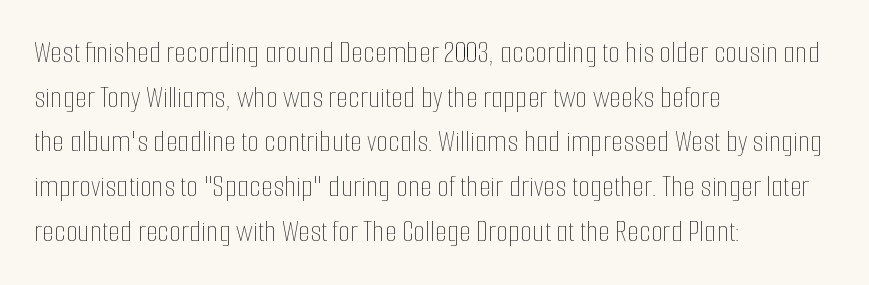
The image shows 31 px thin, condensed type, upright; set left-aligned, normal line spacing (1.44x), normal letter spacing, not underlined; low stroke contrast and a medium x-height.
